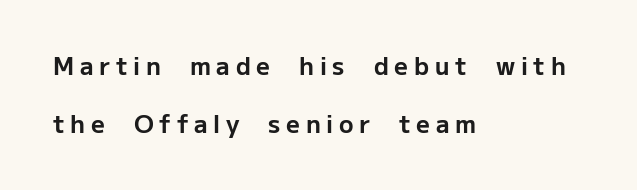
The image shows 24 px bold type, upright; set left-aligned, loose line spacing (2.43x), unusually wide letter spacing (+0.24 em), not underlined.
